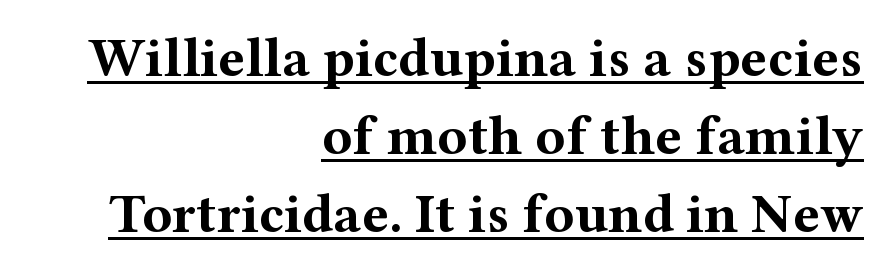
{"serif": "yes", "italic": "no", "bold": "yes", "weight": "bold", "width": "wide", "stroke_contrast": "medium", "x_height": "medium", "monospaced": "no", "underline": "yes", "align": "right", "line_spacing": "normal", "line_spacing_ratio": 1.39, "letter_spacing": "normal", "letter_spacing_em": 0.0, "glyph_px": 56}
